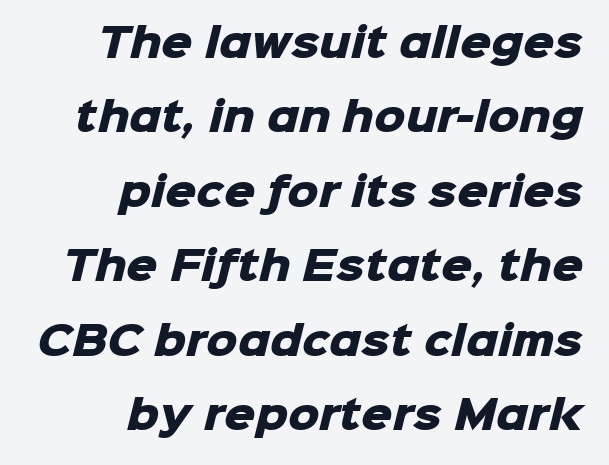
These lines stand farther apart than default settings would place them. Every row of glyphs terminates at an identical x-position on the right. The letters advance in unequal steps, a hallmark of proportional type. Compared with an ordinary text face, these strokes are far heavier — a full bold. The letters carry no serifs — their stems end cleanly without finishing strokes. Nothing unusual about the tracking: characters are spaced as the font intends.
